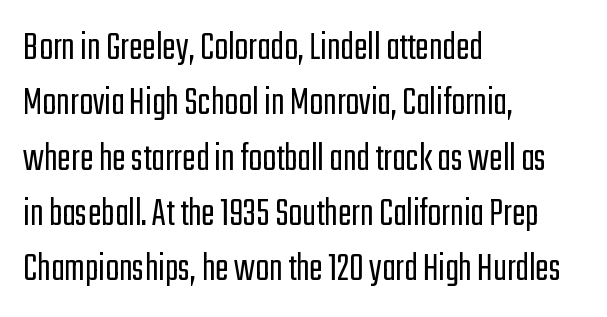
Q: Is the text bold? A: No.
Q: Is the text italic (slanted)? A: No, it is upright.
Q: Is the typeface a serif or a sans-serif typeface? A: Sans-serif.
Q: Is the text underlined? A: No.
Q: How is the paragraph aligned? A: Left-aligned.
Q: Is the spacing between letters normal or unusually wide? A: Normal.
Q: Is the spacing between lines tight, normal or loose? A: Normal.
Q: Width (condensed, normal, or wide)? A: Condensed.
Q: Stroke contrast? A: Low.
Q: x-height? A: Medium.
Q: Monospaced? A: No.
